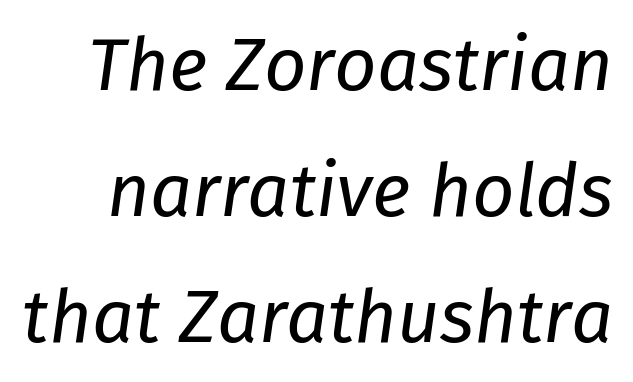
The passage shown is typed in a proportional face where columns would drift. The cut favours lightness, reaching ordinary text weight at its darkest. Successive baselines arrive at the customary interval. Just letters on the line, the space beneath them empty.
